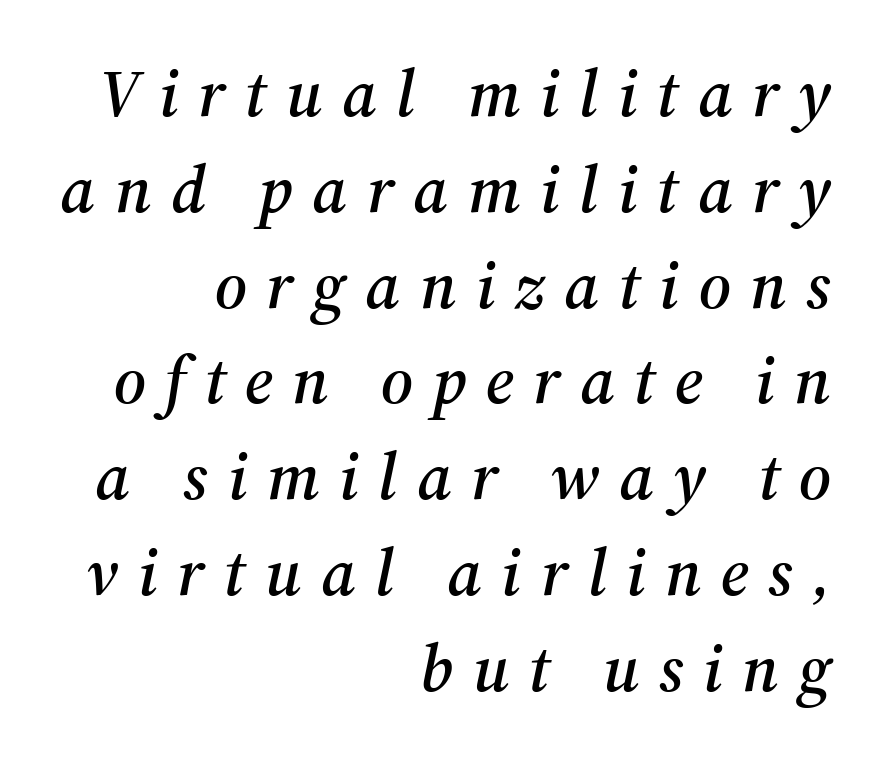
{"serif": "yes", "italic": "yes", "lean": "right", "slant_degrees": 12, "width": "normal", "stroke_contrast": "medium", "x_height": "medium", "monospaced": "no", "underline": "no", "align": "right", "line_spacing": "normal", "line_spacing_ratio": 1.43, "letter_spacing": "wide", "letter_spacing_em": 0.29, "glyph_px": 67}
